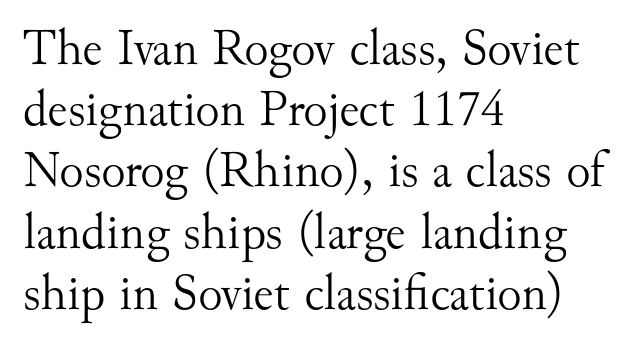
Q: Is the text bold? A: No.
Q: Is the text italic (slanted)? A: No, it is upright.
Q: Is the typeface a serif or a sans-serif typeface? A: Serif.
Q: Is the text underlined? A: No.
Q: How is the paragraph aligned? A: Left-aligned.
Q: Is the spacing between letters normal or unusually wide? A: Normal.
Q: Width (condensed, normal, or wide)? A: Normal.
Q: Stroke contrast? A: Medium.
Q: x-height? A: Small.
Q: Monospaced? A: No.
